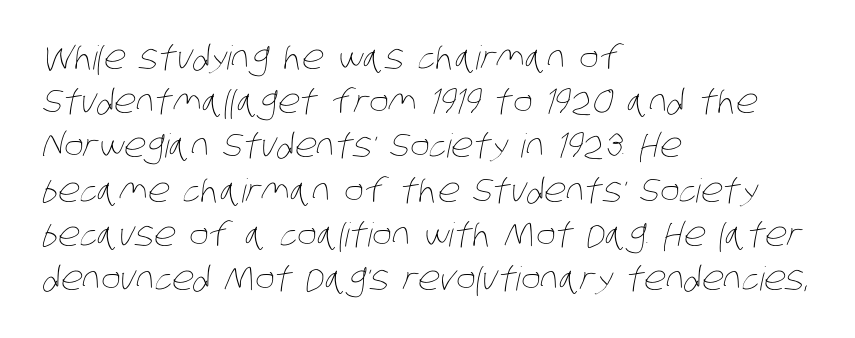
The image shows 33 px thin, condensed type; set left-aligned, normal line spacing (1.34x), normal letter spacing, not underlined; low stroke contrast and a large x-height.
